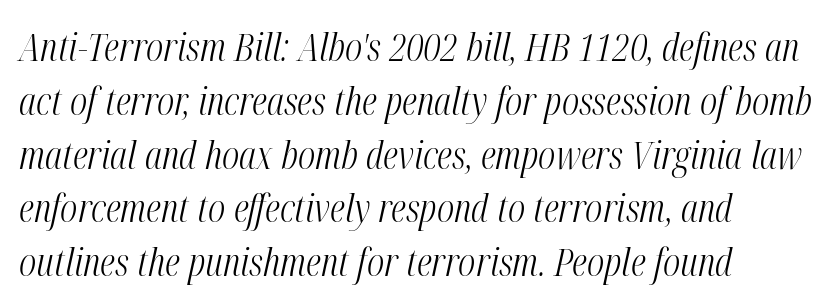
Q: Is the text bold? A: No.
Q: Is the text italic (slanted)? A: Yes, it leans right by about 12 degrees.
Q: Is the text underlined? A: No.
Q: How is the paragraph aligned? A: Left-aligned.
Q: Is the spacing between letters normal or unusually wide? A: Normal.
Q: Is the spacing between lines tight, normal or loose? A: Normal.
Q: Width (condensed, normal, or wide)? A: Condensed.
Q: Stroke contrast? A: Medium.
Q: x-height? A: Medium.
Q: Monospaced? A: No.
